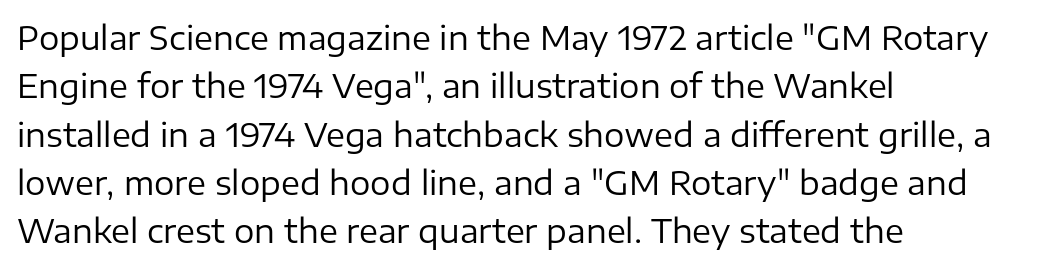
The rendering anchors every line to the left-hand side. Weight: regular or lighter. No italicization has been applied; the sample stays upright. Unlike a traditional serif, this face leaves its strokes unadorned. Underline: absent. Spacing verdict: proportional, widths tailored to each character.
